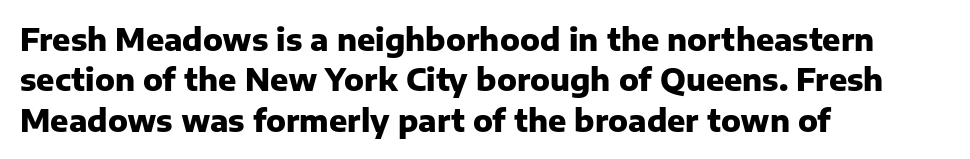
The image shows 30 px heavy sans-serif type, upright; set left-aligned, normal line spacing (1.35x), normal letter spacing, not underlined; low stroke contrast and a medium x-height.
